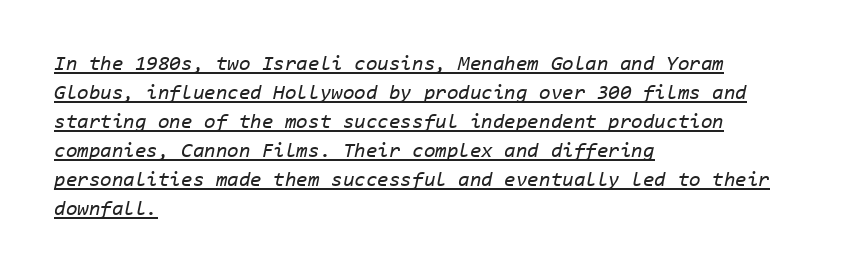
{"italic": "yes", "lean": "right", "slant_degrees": 11, "bold": "no", "underline": "yes", "align": "left", "line_spacing": "normal", "line_spacing_ratio": 1.38, "letter_spacing": "normal", "letter_spacing_em": 0.0, "glyph_px": 21}
